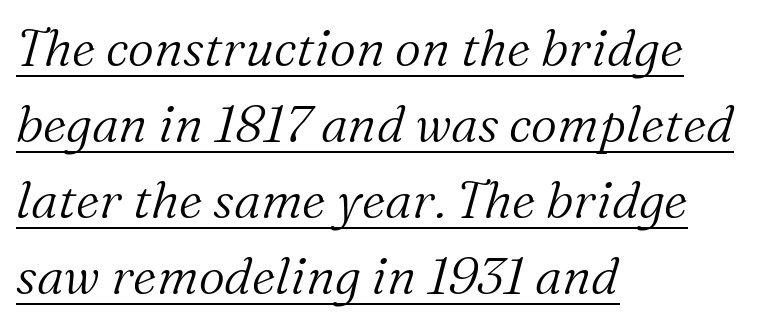
{"serif": "yes", "italic": "yes", "lean": "right", "slant_degrees": 16, "bold": "no", "weight": "light", "width": "normal", "stroke_contrast": "medium", "x_height": "medium", "monospaced": "no", "underline": "yes", "align": "left", "line_spacing": "normal", "line_spacing_ratio": 1.49, "letter_spacing": "normal", "letter_spacing_em": 0.0, "glyph_px": 51}
